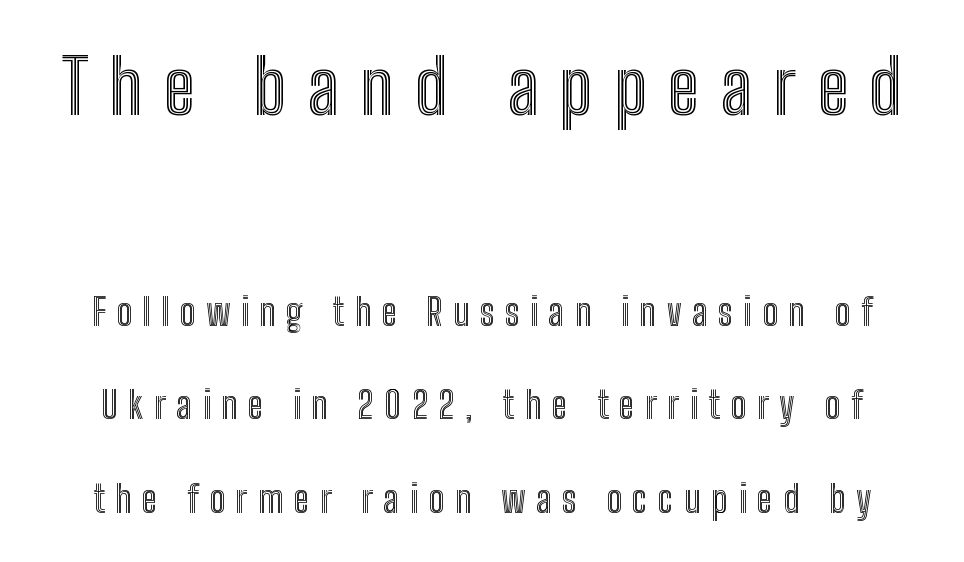
Widely set lines give the paragraph a tall, airy silhouette. Top chunk: large. Bottom chunk: small. Spacing between characters has been opened up far beyond the box default. A typesetter would mark this as roman, not italic. Just letters on the line, the space beneath them empty.
